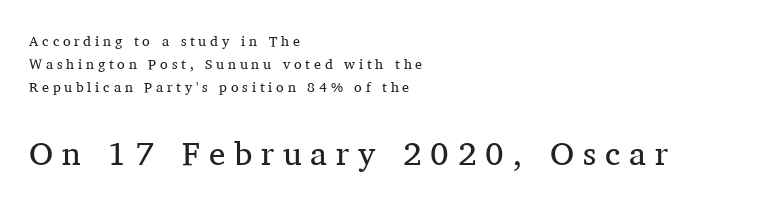
The image shows 33 px regular-weight serif type, upright; set left-aligned, normal line spacing (1.66x), unusually wide letter spacing (+0.27 em), not underlined; the second (bottom) block is 2.36x larger; medium stroke contrast and a medium x-height.
